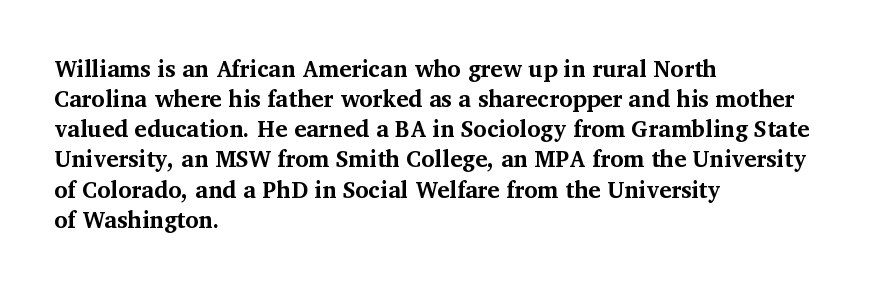
The image shows 23 px bold type, upright; set left-aligned, normal line spacing (1.31x), normal letter spacing, not underlined.
